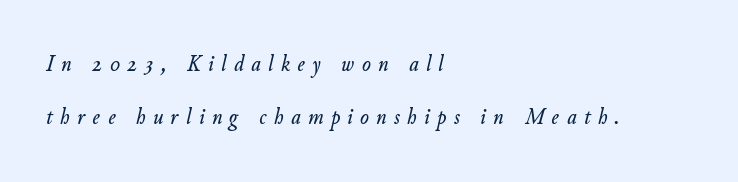
In terms of letterspacing, this is a distinctly airy, spread setting. A typesetter would call this leading open, well beyond the default. Notice how the stems are inclined rather than vertical — that's the hallmark of italics. Glance below the letters and you will spot only blank space.
